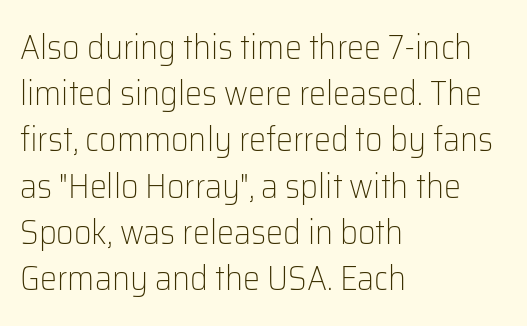
{"serif": "no", "italic": "no", "bold": "no", "weight": "light", "width": "normal", "stroke_contrast": "low", "x_height": "medium", "monospaced": "no", "underline": "no", "align": "left", "line_spacing": "normal", "line_spacing_ratio": 1.36, "letter_spacing": "normal", "letter_spacing_em": 0.0, "glyph_px": 34}
